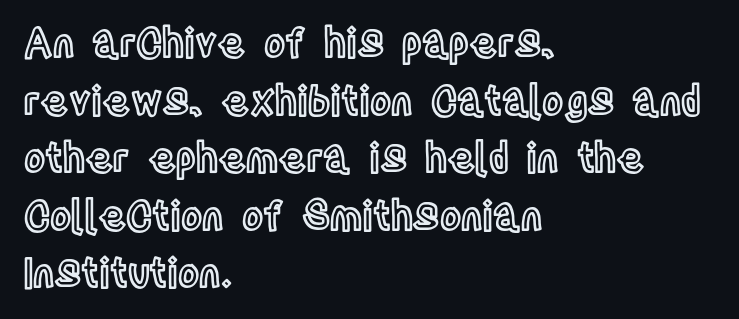
Rule under the text: the space is simply empty. Horizontal alignment here is leftward, the default for most running prose. The letters advance in unequal steps, a hallmark of proportional type. You could call the tracking neutral — neither tight nor loose. Is there any slant? The stems are plumb.
